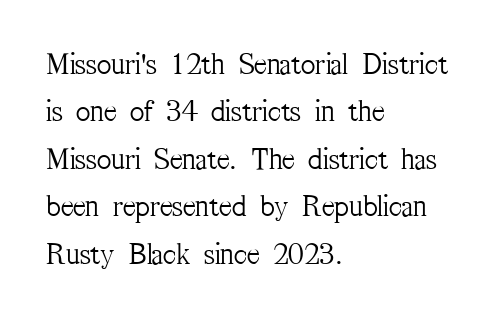
{"serif": "yes", "italic": "no", "bold": "no", "weight": "light", "width": "condensed", "stroke_contrast": "medium", "x_height": "medium", "monospaced": "no", "underline": "no", "align": "left", "line_spacing": "normal", "line_spacing_ratio": 1.53, "letter_spacing": "normal", "letter_spacing_em": 0.0, "glyph_px": 31}
